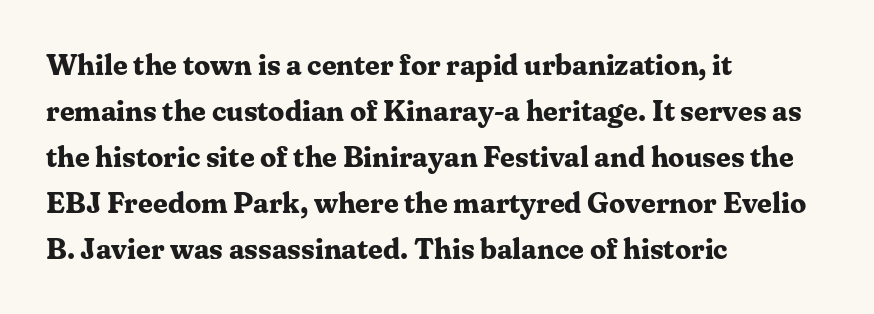
Q: Is the text bold? A: Yes.
Q: Is the text italic (slanted)? A: No, it is upright.
Q: Is the typeface a serif or a sans-serif typeface? A: Serif.
Q: Is the text underlined? A: No.
Q: How is the paragraph aligned? A: Left-aligned.
Q: Is the spacing between letters normal or unusually wide? A: Normal.
Q: Is the spacing between lines tight, normal or loose? A: Normal.
Q: Width (condensed, normal, or wide)? A: Normal.
Q: Stroke contrast? A: Medium.
Q: x-height? A: Medium.
Q: Monospaced? A: No.
